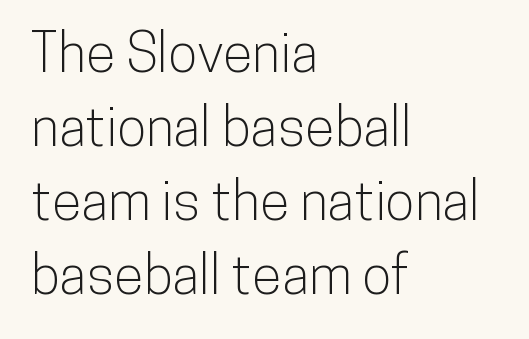
{"serif": "no", "italic": "no", "width": "condensed", "stroke_contrast": "low", "x_height": "medium", "monospaced": "no", "underline": "no", "align": "left", "line_spacing": "normal", "line_spacing_ratio": 1.37, "letter_spacing": "normal", "letter_spacing_em": 0.0, "glyph_px": 54}
